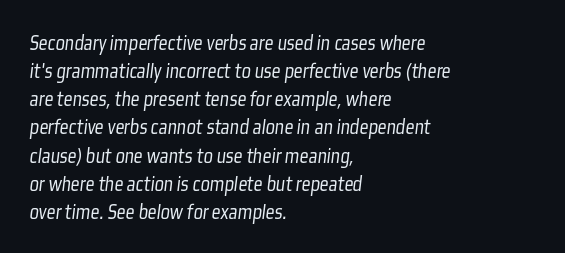
The strokes are not fattened; the text isn't bold. The rendering uses a moderate line-height, typical for paragraphs. The face used here is rendered with its standard letterfit. Type without underlining.
